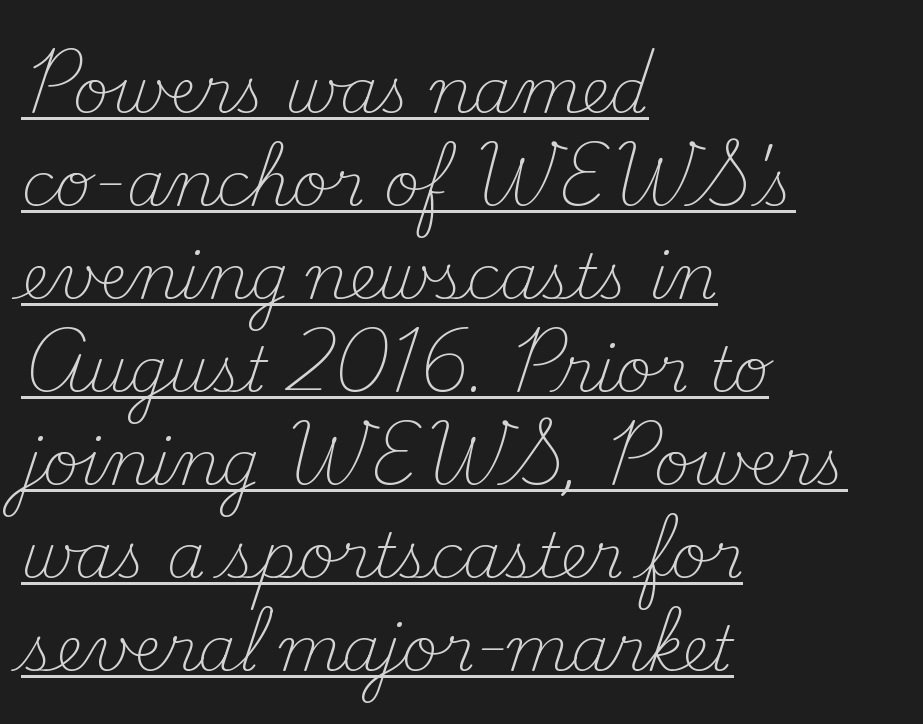
Q: Is the text bold? A: No.
Q: Is the text italic (slanted)? A: Yes.
Q: Is the typeface a serif or a sans-serif typeface? A: Serif.
Q: Is the text underlined? A: Yes.
Q: How is the paragraph aligned? A: Left-aligned.
Q: Is the spacing between letters normal or unusually wide? A: Normal.
Q: Is the spacing between lines tight, normal or loose? A: Normal.
Q: Width (condensed, normal, or wide)? A: Normal.
Q: Stroke contrast? A: Medium.
Q: x-height? A: Small.
Q: Monospaced? A: No.
